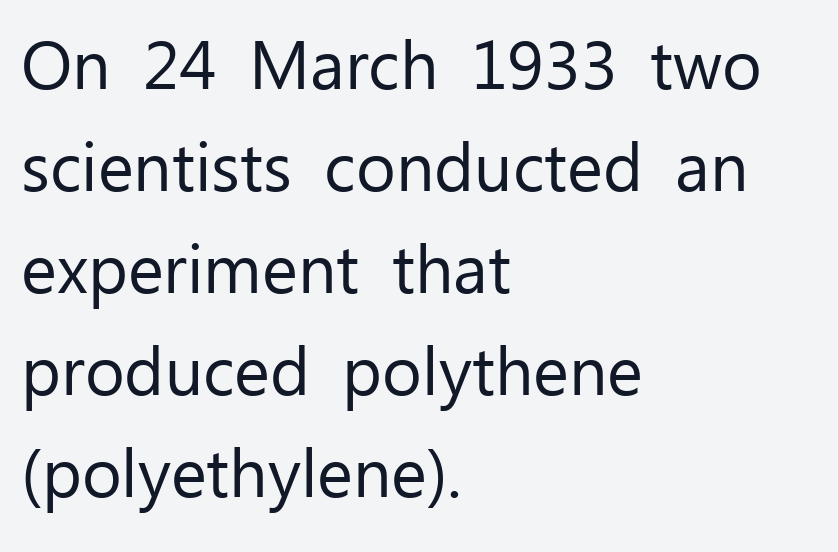
Q: Is the text bold? A: No.
Q: Is the text italic (slanted)? A: No, it is upright.
Q: Is the typeface a serif or a sans-serif typeface? A: Sans-serif.
Q: Is the text underlined? A: No.
Q: How is the paragraph aligned? A: Left-aligned.
Q: Is the spacing between letters normal or unusually wide? A: Normal.
Q: Is the spacing between lines tight, normal or loose? A: Normal.
Q: Width (condensed, normal, or wide)? A: Normal.
Q: Stroke contrast? A: Low.
Q: x-height? A: Medium.
Q: Monospaced? A: No.
